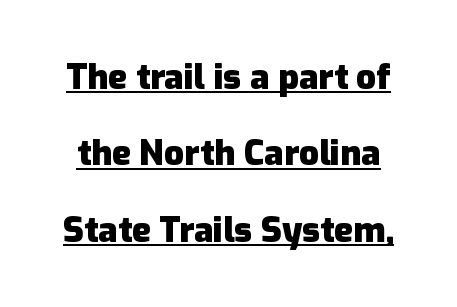
{"serif": "no", "italic": "no", "bold": "yes", "weight": "heavy", "width": "normal", "stroke_contrast": "low", "x_height": "medium", "monospaced": "no", "underline": "yes", "line_spacing": "loose", "line_spacing_ratio": 2.18, "letter_spacing": "normal", "letter_spacing_em": 0.0, "glyph_px": 35}
